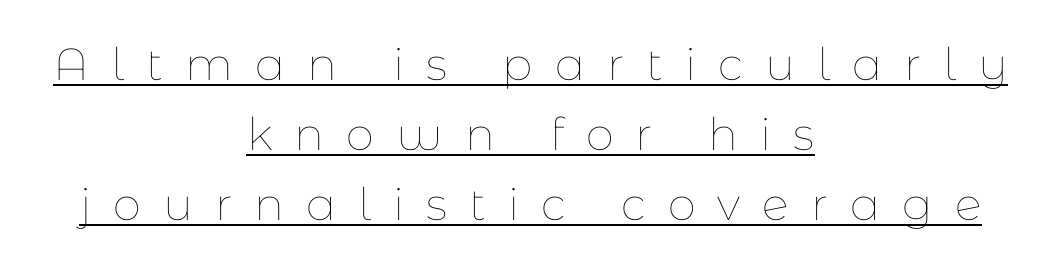
{"italic": "no", "bold": "no", "weight": "thin", "width": "normal", "stroke_contrast": "low", "x_height": "medium", "monospaced": "no", "underline": "yes", "align": "center", "line_spacing": "normal", "line_spacing_ratio": 1.56, "letter_spacing": "wide", "letter_spacing_em": 0.49, "glyph_px": 45}
